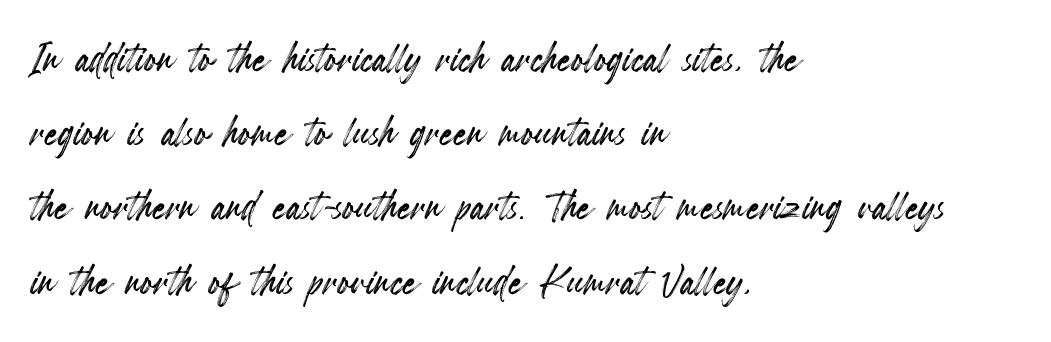
{"width": "condensed", "x_height": "small", "monospaced": "no", "underline": "no", "align": "left", "line_spacing": "normal", "line_spacing_ratio": 1.4, "letter_spacing": "normal", "letter_spacing_em": 0.0, "glyph_px": 53}
